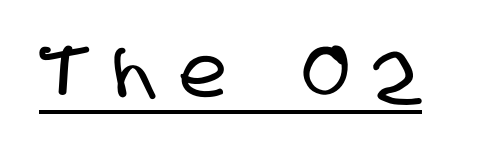
Q: Is the typeface a serif or a sans-serif typeface? A: Sans-serif.
Q: Is the text underlined? A: Yes.
Q: Is the spacing between letters normal or unusually wide? A: Unusually wide.
Q: Width (condensed, normal, or wide)? A: Condensed.
Q: Stroke contrast? A: Low.
Q: x-height? A: Large.
Q: Monospaced? A: No.
